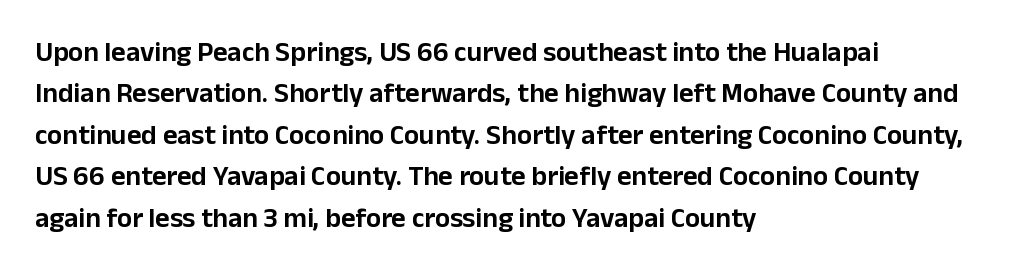
{"serif": "no", "italic": "no", "width": "normal", "stroke_contrast": "low", "x_height": "medium", "monospaced": "no", "underline": "no", "align": "left", "line_spacing": "normal", "line_spacing_ratio": 1.48, "letter_spacing": "normal", "letter_spacing_em": 0.0, "glyph_px": 28}
